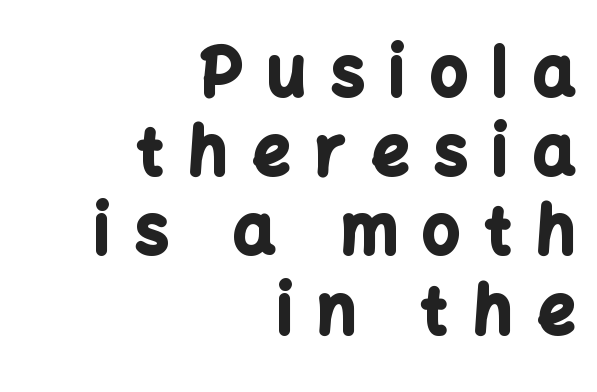
The image shows 66 px bold sans-serif type, upright; set right-aligned, line spacing 1.2x, unusually wide letter spacing (+0.38 em), not underlined; low stroke contrast and a medium x-height.
